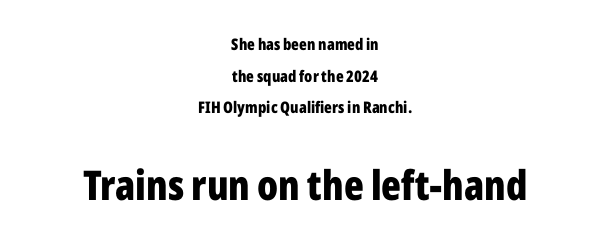
The rendering uses a large line-height, opening up the rows. Line starts and ends both wander, symmetrically. If you drew a line through each stem, it would be perfectly vertical. Does the weight exceed regular? Yes, all the way to bold. The more generous point size was reserved for the lower chunk.
